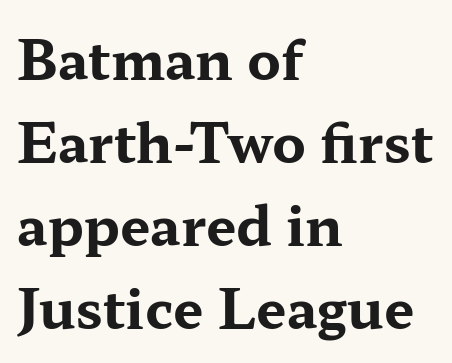
Do the characters align in a grid? No, the font is proportional. Observe the serifs anchoring each vertical stroke in this sample. Rule under the text: the space is simply empty. Stroke thickness is high; the sample reads as a true bold. Is there any slant? The stems are plumb. Between one letter and the next there's only the usual sliver of space.
